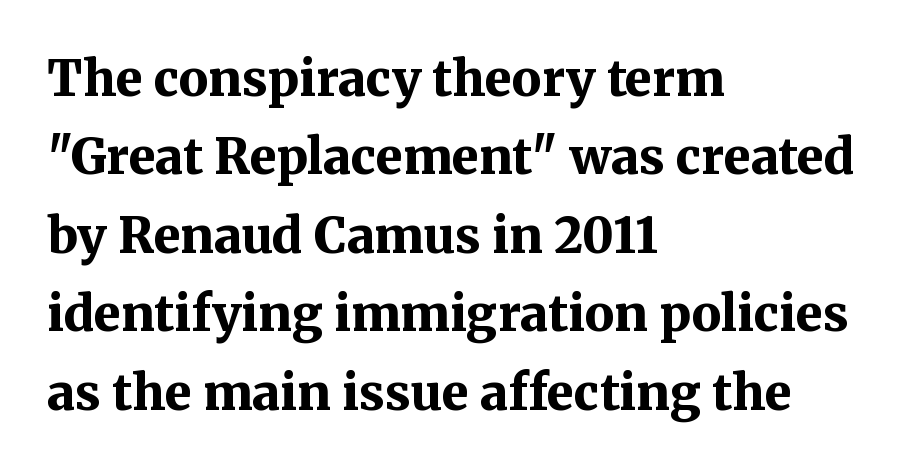
The image shows 49 px bold serif type, upright; set left-aligned, normal line spacing (1.6x), normal letter spacing, not underlined; medium stroke contrast and a medium x-height.
